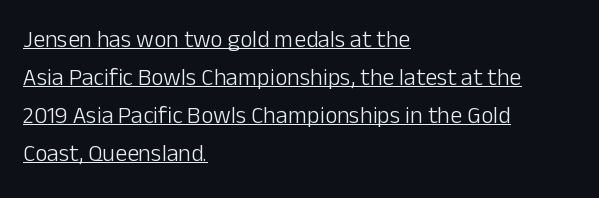
The image shows 24 px text type, upright; set left-aligned, normal line spacing (1.59x), normal letter spacing, underlined.
